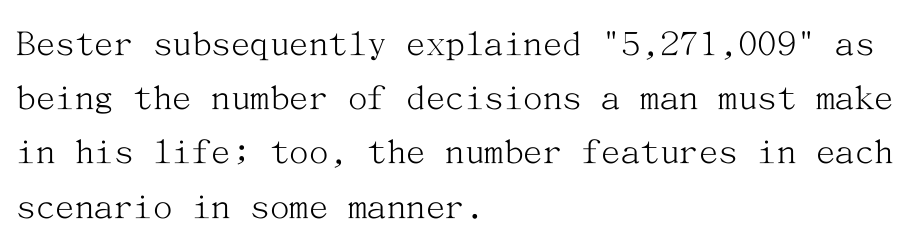
{"serif": "yes", "italic": "no", "bold": "no", "weight": "light", "width": "normal", "stroke_contrast": "medium", "x_height": "medium", "underline": "no", "align": "left", "line_spacing": "normal", "line_spacing_ratio": 1.39, "letter_spacing": "normal", "letter_spacing_em": 0.0, "glyph_px": 39}
